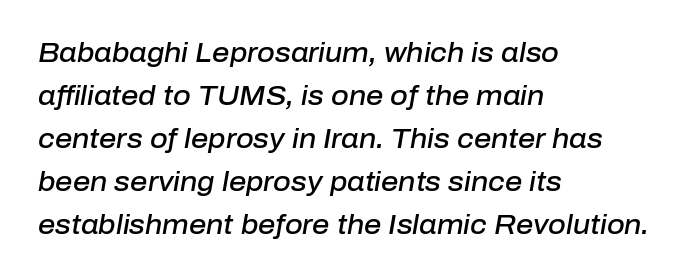
The image shows 27 px text type, italic (leaning right); set left-aligned, normal line spacing (1.59x), normal letter spacing, not underlined.
